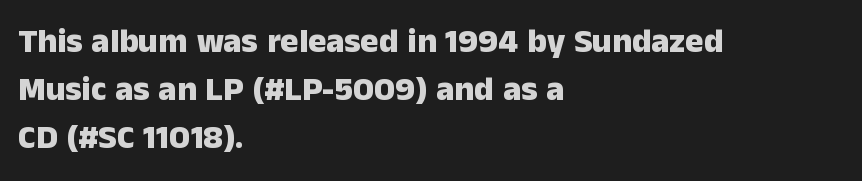
This rendering uses left alignment, leaving the right contour irregular. A full-strength bold gives these letters their thick strokes. The axis of the letterforms is exactly vertical. A typesetter would call this proportional, since set widths differ per character. Nothing sits at the stroke ends, so this counts as sans-serif.
